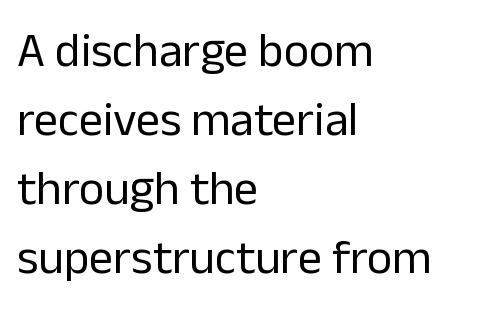
The image shows 48 px regular-weight sans-serif type, upright; set left-aligned, normal line spacing (1.44x), normal letter spacing, not underlined; low stroke contrast and a medium x-height.
